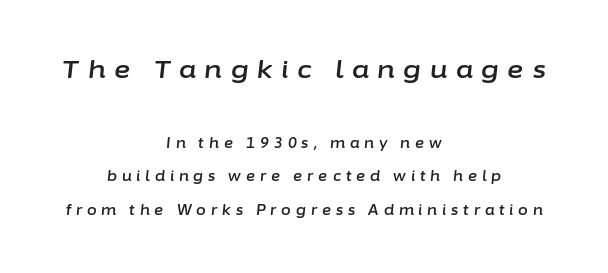
{"italic": "yes", "lean": "right", "slant_degrees": 6, "underline": "no", "align": "center", "line_spacing": "loose", "line_spacing_ratio": 2.39, "letter_spacing": "wide", "letter_spacing_em": 0.35, "larger_block": "first", "size_ratio": 1.79, "glyph_px": 25}
